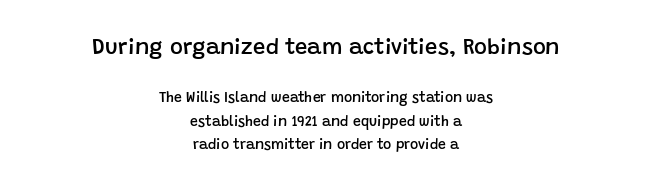
The image shows 22 px text type, upright; set centered, normal line spacing (1.67x), normal letter spacing, not underlined; the first (top) block is 1.57x larger.
